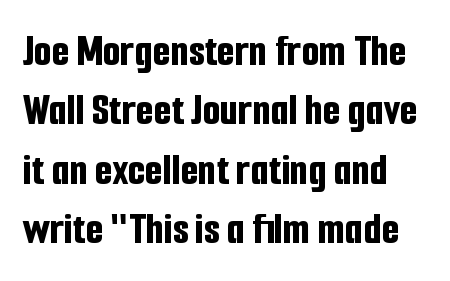
{"serif": "no", "italic": "no", "bold": "yes", "weight": "bold", "width": "condensed", "stroke_contrast": "low", "x_height": "medium", "monospaced": "no", "underline": "no", "line_spacing": "normal", "line_spacing_ratio": 1.29, "letter_spacing": "normal", "letter_spacing_em": 0.0, "glyph_px": 46}
